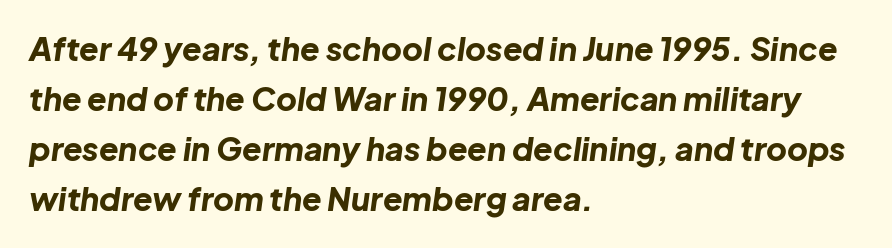
Q: Is the text bold? A: Yes.
Q: Is the text italic (slanted)? A: Yes, it leans right by about 8 degrees.
Q: Is the text underlined? A: No.
Q: How is the paragraph aligned? A: Left-aligned.
Q: Is the spacing between letters normal or unusually wide? A: Normal.
Q: Is the spacing between lines tight, normal or loose? A: Normal.
Q: Width (condensed, normal, or wide)? A: Normal.
Q: Stroke contrast? A: Low.
Q: x-height? A: Medium.
Q: Monospaced? A: No.
